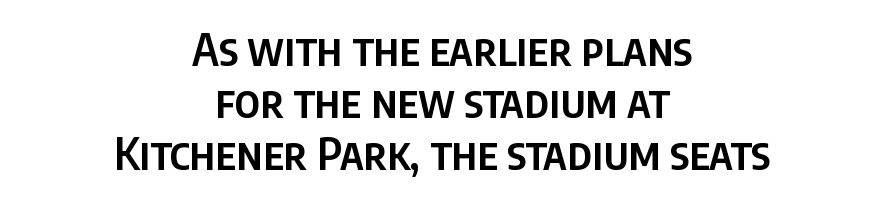
There is no visible air inserted between adjacent glyphs. The lines are quadded center. Posture: vertical. This is the in-between weight designers call semibold or demi.
